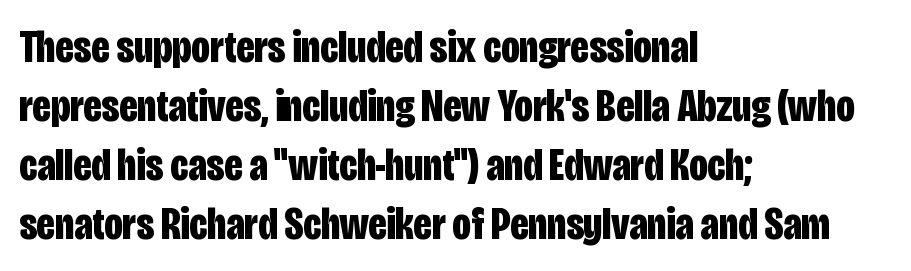
{"serif": "no", "italic": "no", "bold": "yes", "weight": "bold", "width": "condensed", "stroke_contrast": "low", "x_height": "large", "monospaced": "no", "underline": "no", "align": "left", "line_spacing": "normal", "line_spacing_ratio": 1.28, "letter_spacing": "normal", "letter_spacing_em": 0.0, "glyph_px": 46}
